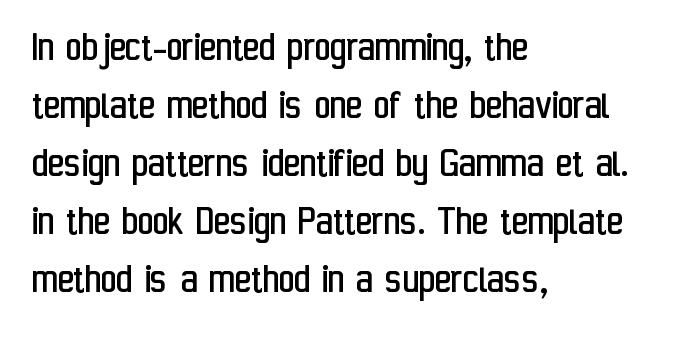
{"serif": "no", "italic": "no", "bold": "no", "weight": "regular", "width": "condensed", "stroke_contrast": "low", "x_height": "medium", "monospaced": "no", "underline": "no", "align": "left", "line_spacing": "normal", "line_spacing_ratio": 1.32, "letter_spacing": "normal", "letter_spacing_em": 0.0, "glyph_px": 44}
